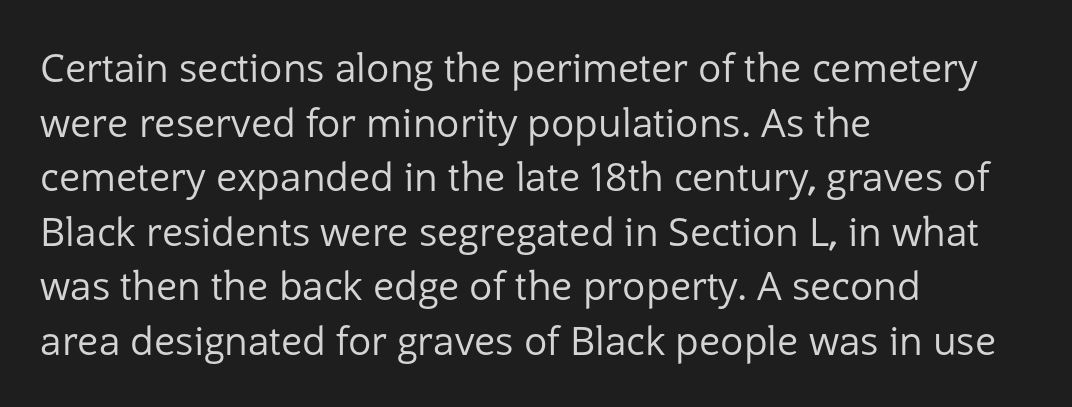
The image shows 39 px regular-weight sans-serif type, upright; set left-aligned, normal line spacing (1.4x), normal letter spacing, not underlined; low stroke contrast and a medium x-height.
